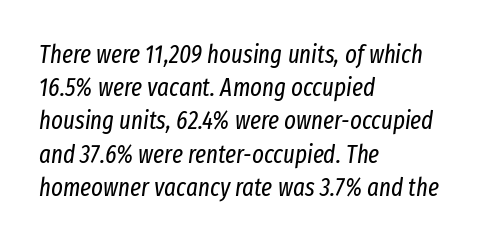
{"italic": "yes", "lean": "right", "slant_degrees": 8, "bold": "no", "underline": "no", "align": "left", "line_spacing": "normal", "line_spacing_ratio": 1.33, "letter_spacing": "normal", "letter_spacing_em": 0.0, "glyph_px": 25}
